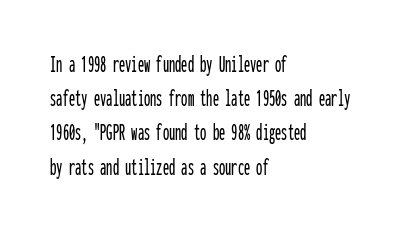
{"italic": "no", "underline": "no", "align": "left", "line_spacing": "normal", "line_spacing_ratio": 1.37, "letter_spacing": "normal", "letter_spacing_em": 0.0, "glyph_px": 25}
